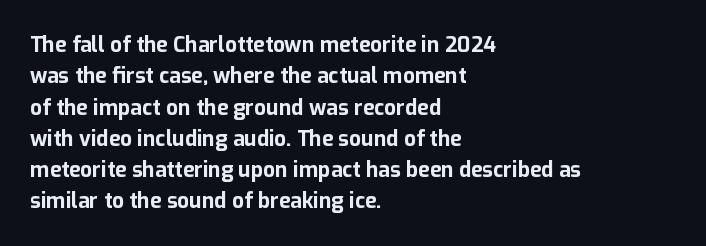
The image shows 21 px bold type, upright; set left-aligned, normal line spacing (1.49x), normal letter spacing, not underlined.
